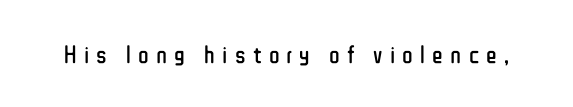
The image shows 25 px text type, upright; set unusually wide letter spacing (+0.29 em), not underlined.
